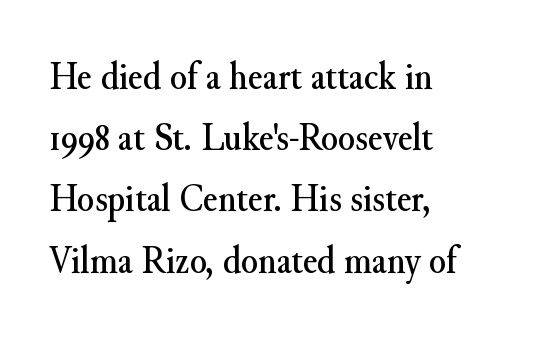
{"serif": "yes", "italic": "no", "width": "normal", "stroke_contrast": "medium", "x_height": "small", "monospaced": "no", "underline": "no", "align": "left", "line_spacing": "normal", "line_spacing_ratio": 1.57, "letter_spacing": "normal", "letter_spacing_em": 0.0, "glyph_px": 39}
